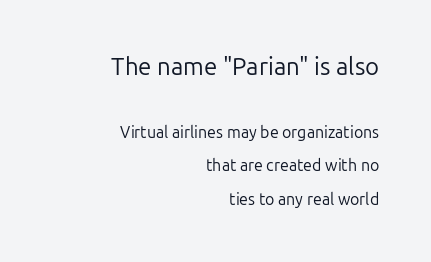
The image shows 24 px text type, upright; set right-aligned, loose line spacing (2.1x), normal letter spacing, not underlined; the first (top) block is 1.5x larger.
